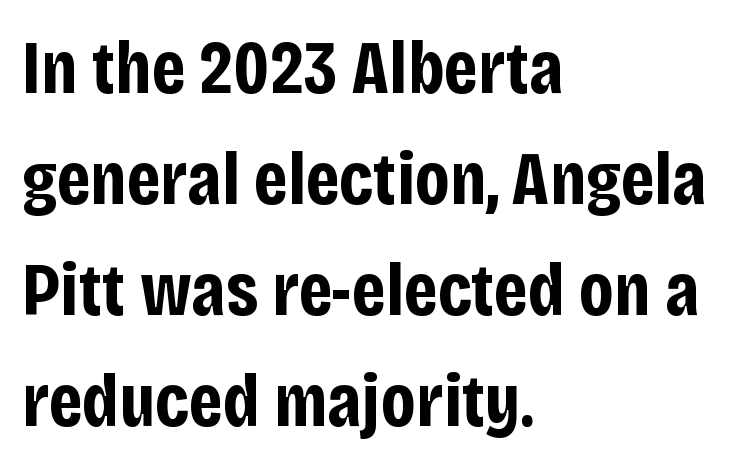
Q: Is the text bold? A: Yes.
Q: Is the text italic (slanted)? A: No, it is upright.
Q: Is the typeface a serif or a sans-serif typeface? A: Sans-serif.
Q: Is the text underlined? A: No.
Q: How is the paragraph aligned? A: Left-aligned.
Q: Is the spacing between letters normal or unusually wide? A: Normal.
Q: Is the spacing between lines tight, normal or loose? A: Normal.
Q: Width (condensed, normal, or wide)? A: Condensed.
Q: Stroke contrast? A: Low.
Q: x-height? A: Large.
Q: Monospaced? A: No.
